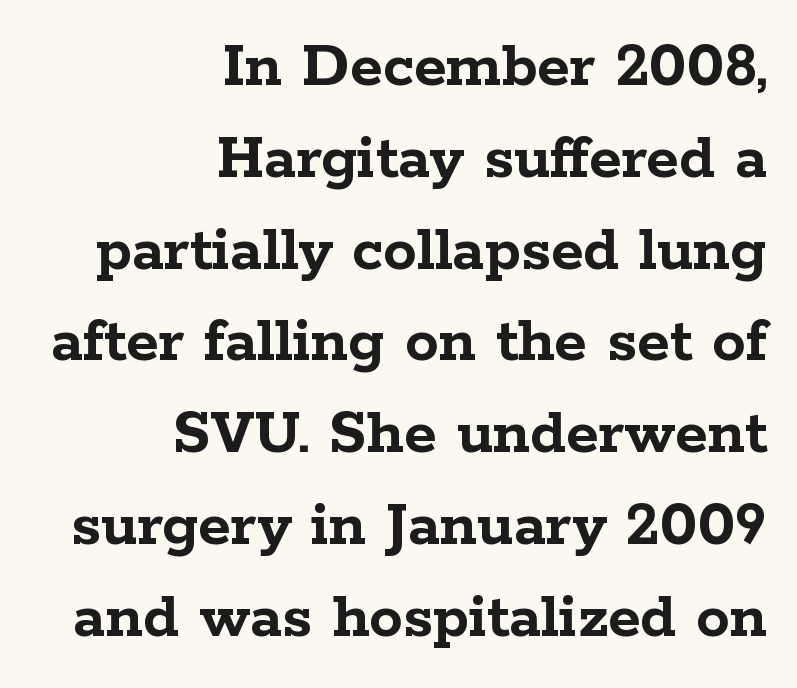
{"serif": "yes", "italic": "no", "bold": "yes", "weight": "semibold", "width": "wide", "stroke_contrast": "low", "x_height": "medium", "monospaced": "no", "underline": "no", "align": "right", "line_spacing": "normal", "line_spacing_ratio": 1.37, "letter_spacing": "normal", "letter_spacing_em": 0.0, "glyph_px": 67}
